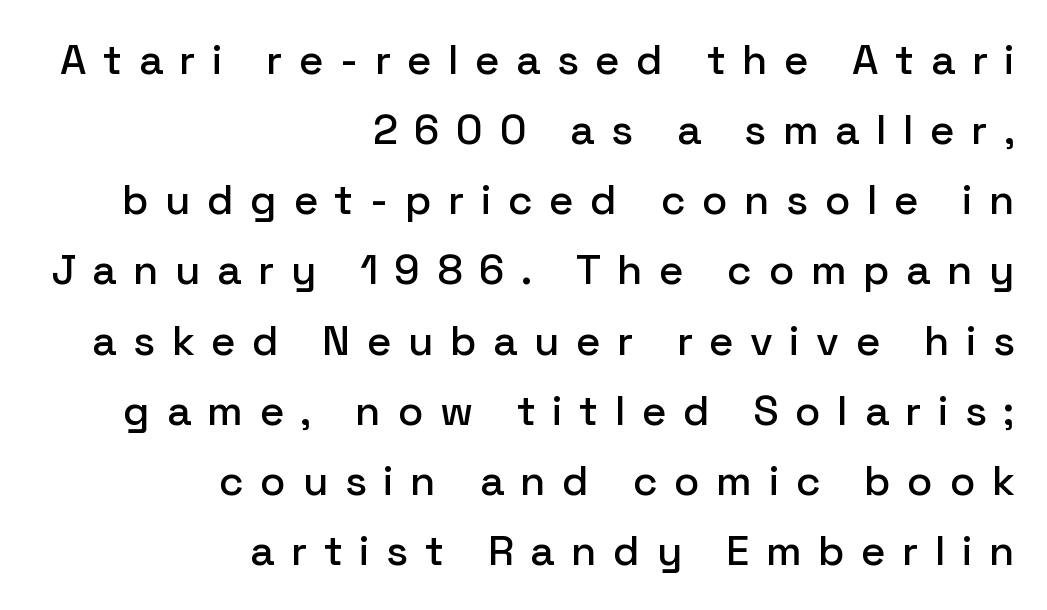
{"serif": "no", "italic": "no", "width": "normal", "stroke_contrast": "low", "x_height": "medium", "monospaced": "no", "underline": "no", "align": "right", "line_spacing": "normal", "line_spacing_ratio": 1.67, "letter_spacing": "wide", "letter_spacing_em": 0.39, "glyph_px": 42}
